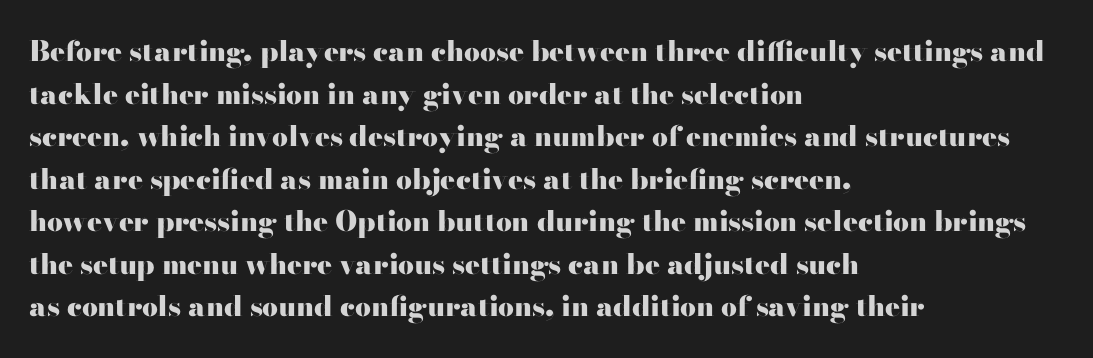
{"serif": "yes", "italic": "no", "bold": "yes", "weight": "heavy", "width": "wide", "stroke_contrast": "high", "x_height": "small", "monospaced": "no", "underline": "no", "align": "left", "line_spacing": "normal", "line_spacing_ratio": 1.52, "letter_spacing": "normal", "letter_spacing_em": 0.0, "glyph_px": 28}
